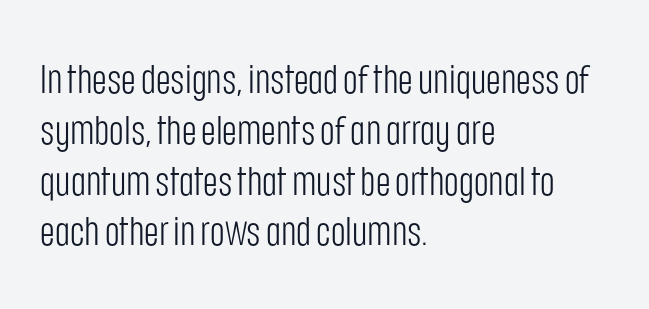
Look at the tracking — it's just the regular setting, nothing added. Short and long lines alike share a common starting point at left. The line-height multiplier appears to be the usual default. The rendering uses natural spacing where letterforms have individual widths. Each stroke keeps to a modest, everyday thickness or less. Check under the words: just untouched page.
